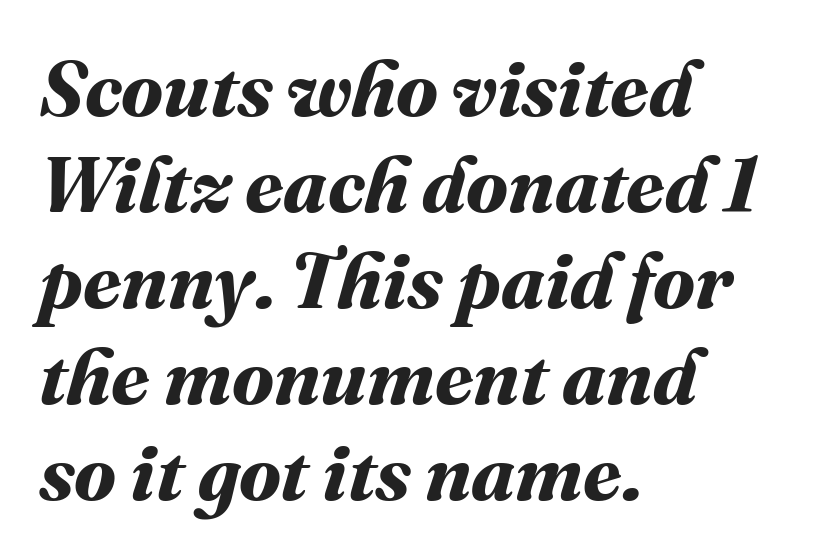
Q: Is the text bold? A: Yes.
Q: Is the text underlined? A: No.
Q: How is the paragraph aligned? A: Left-aligned.
Q: Is the spacing between letters normal or unusually wide? A: Normal.
Q: Width (condensed, normal, or wide)? A: Normal.
Q: Stroke contrast? A: Medium.
Q: x-height? A: Medium.
Q: Monospaced? A: No.
